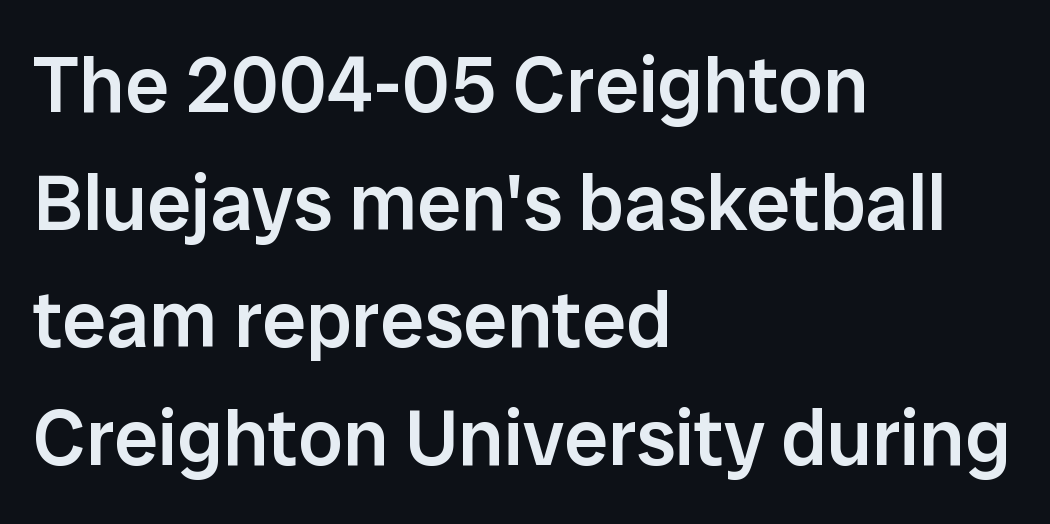
{"serif": "no", "italic": "no", "bold": "semi", "weight": "semibold", "width": "normal", "stroke_contrast": "low", "x_height": "medium", "monospaced": "no", "underline": "no", "align": "left", "line_spacing": "normal", "line_spacing_ratio": 1.49, "letter_spacing": "normal", "letter_spacing_em": 0.0, "glyph_px": 79}
